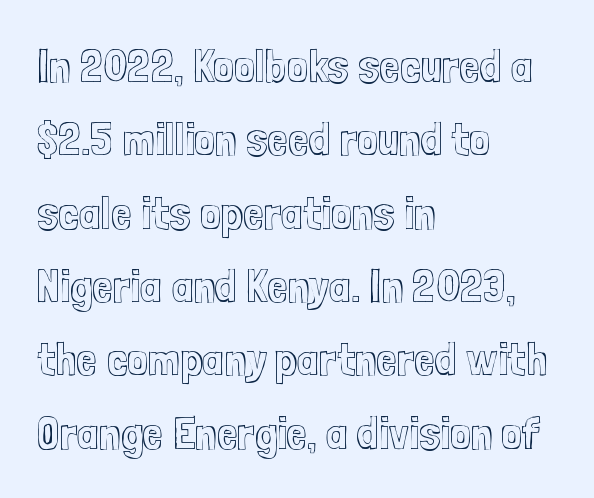
{"italic": "no", "width": "condensed", "x_height": "medium", "monospaced": "no", "underline": "no", "align": "left", "line_spacing": "normal", "line_spacing_ratio": 1.56, "letter_spacing": "normal", "letter_spacing_em": 0.0, "glyph_px": 47}
